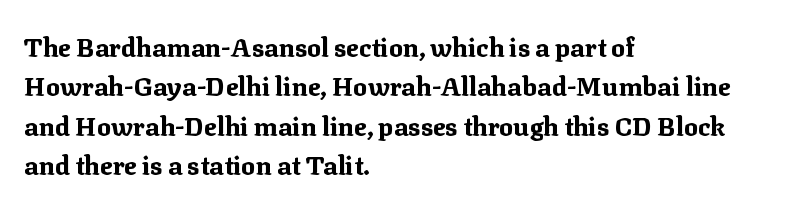
Typeset ragged right — the left edge is the straight one. The passage shown is not underscored anywhere. The lettering stays uniformly vertical, giving the passage a roman look. Short note: letters normally spaced.
